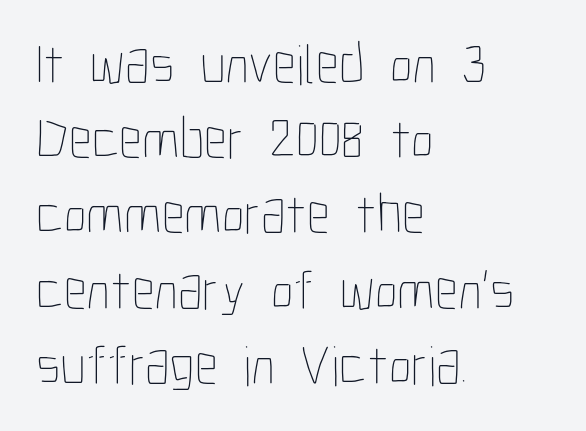
The image shows 57 px thin, condensed type, upright; set left-aligned, normal line spacing (1.32x), normal letter spacing, not underlined; low stroke contrast and a medium x-height.
